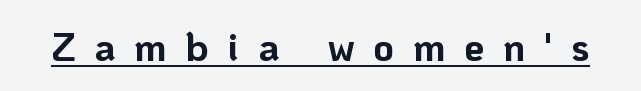
Q: Is the text bold? A: Yes.
Q: Is the text italic (slanted)? A: No, it is upright.
Q: Is the typeface a serif or a sans-serif typeface? A: Sans-serif.
Q: Is the text underlined? A: Yes.
Q: Is the spacing between letters normal or unusually wide? A: Unusually wide.
Q: Width (condensed, normal, or wide)? A: Normal.
Q: Stroke contrast? A: Low.
Q: x-height? A: Medium.
Q: Monospaced? A: No.
